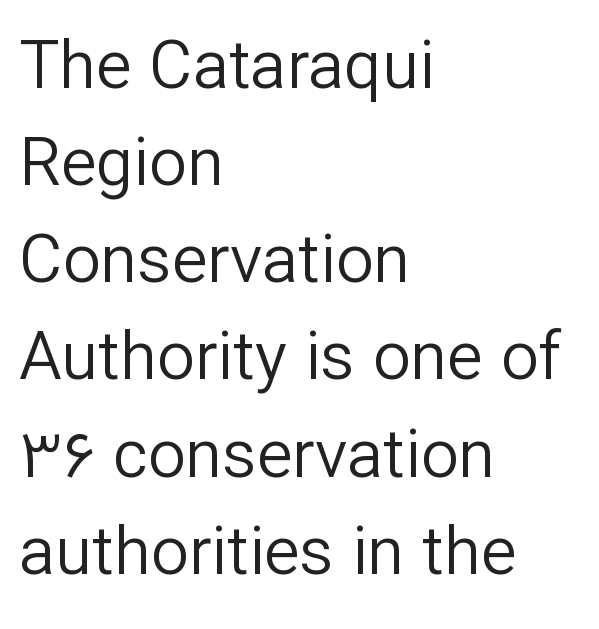
Q: Is the text bold? A: No.
Q: Is the text italic (slanted)? A: No, it is upright.
Q: Is the typeface a serif or a sans-serif typeface? A: Sans-serif.
Q: Is the text underlined? A: No.
Q: How is the paragraph aligned? A: Left-aligned.
Q: Is the spacing between letters normal or unusually wide? A: Normal.
Q: Is the spacing between lines tight, normal or loose? A: Normal.
Q: Width (condensed, normal, or wide)? A: Normal.
Q: Stroke contrast? A: Low.
Q: x-height? A: Medium.
Q: Monospaced? A: No.
